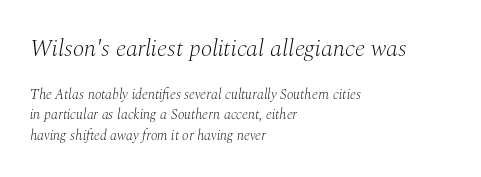
{"italic": "yes", "lean": "right", "slant_degrees": 10, "bold": "no", "underline": "no", "align": "left", "line_spacing": "normal", "line_spacing_ratio": 1.45, "letter_spacing": "normal", "letter_spacing_em": 0.0, "larger_block": "first", "size_ratio": 1.71, "glyph_px": 24}
